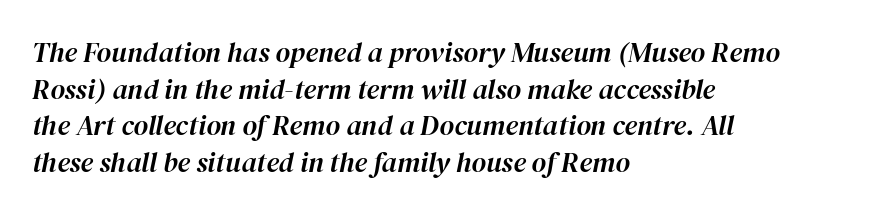
Descenders are the only things crossing below the line. Nobody touched the tracking dial on this one. Is the block centered? No — it sits flush against the left margin. Leading matches the norm, producing a regular column. Tall strokes in this sample are angled rather than plumb.
